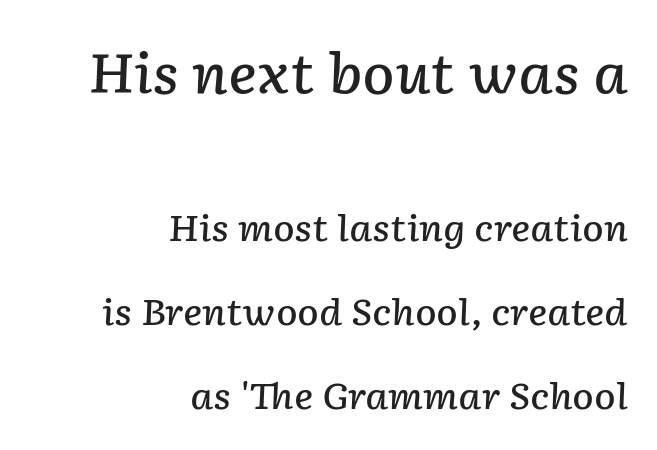
{"italic": "yes", "lean": "right", "slant_degrees": 2, "bold": "semi", "weight": "semibold", "width": "normal", "stroke_contrast": "low", "x_height": "medium", "monospaced": "no", "underline": "no", "align": "right", "line_spacing": "loose", "line_spacing_ratio": 2.33, "letter_spacing": "normal", "letter_spacing_em": 0.0, "larger_block": "first", "size_ratio": 1.5, "glyph_px": 54}
